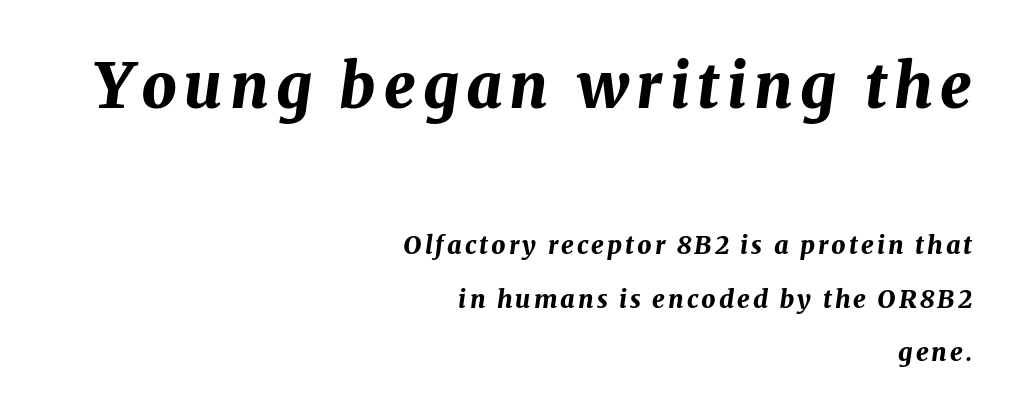
Q: Is the text bold? A: Yes.
Q: Is the text italic (slanted)? A: Yes, it leans right by about 8 degrees.
Q: Is the text underlined? A: No.
Q: How is the paragraph aligned? A: Right-aligned.
Q: Is the spacing between lines tight, normal or loose? A: Loose.
Q: Which block of text is set in a larger size, the first (top) or the second (bottom)? A: The first (top) one.
Q: Width (condensed, normal, or wide)? A: Normal.
Q: Stroke contrast? A: Medium.
Q: x-height? A: Medium.
Q: Monospaced? A: No.
